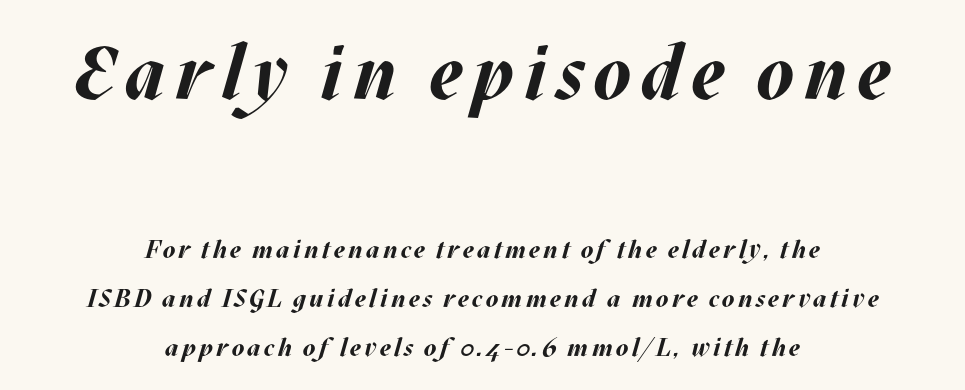
An italicized treatment has been applied to the whole sample. Regarding leading, the lines here are spaced well apart. The designer gave the opening block more size than the closing block. The setting favours the middle, as headings and verse often do. Underlining? Definitely not there.
